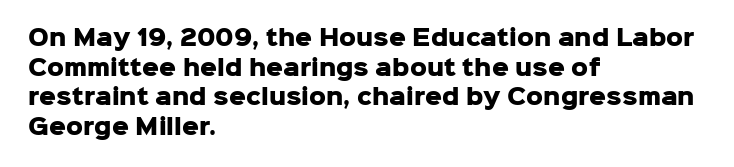
The image shows 21 px bold type, upright; set left-aligned, normal line spacing (1.41x), normal letter spacing, not underlined.
